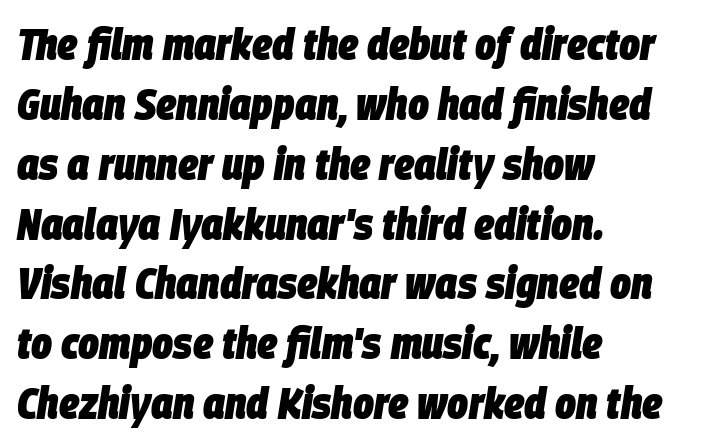
{"italic": "yes", "lean": "right", "slant_degrees": 9, "bold": "yes", "weight": "heavy", "width": "condensed", "stroke_contrast": "low", "x_height": "large", "monospaced": "no", "underline": "no", "align": "left", "line_spacing": "normal", "line_spacing_ratio": 1.36, "letter_spacing": "normal", "letter_spacing_em": 0.0, "glyph_px": 44}
